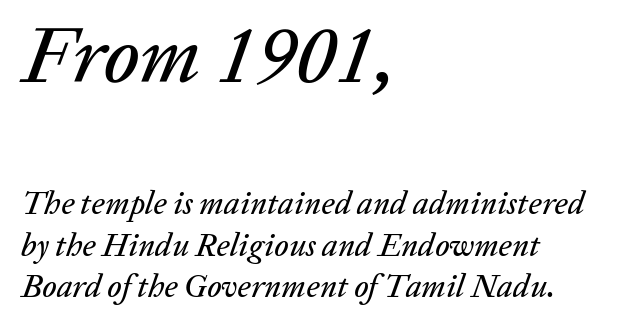
Q: Is the text italic (slanted)? A: Yes, it leans right by about 20 degrees.
Q: Is the text underlined? A: No.
Q: How is the paragraph aligned? A: Left-aligned.
Q: Is the spacing between letters normal or unusually wide? A: Normal.
Q: Is the spacing between lines tight, normal or loose? A: Normal.
Q: Which block of text is set in a larger size, the first (top) or the second (bottom)? A: The first (top) one.
Q: Width (condensed, normal, or wide)? A: Normal.
Q: Stroke contrast? A: Low.
Q: x-height? A: Medium.
Q: Monospaced? A: No.
